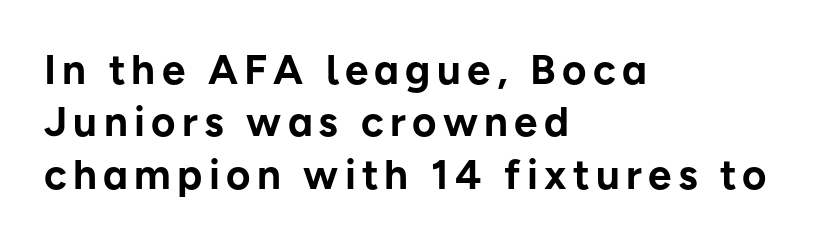
When letters stand straight like this, we call the style roman or upright. Left-aligned paragraph, ragged on the right. The space directly below the letters is spotless. Honestly, the row spacing looks completely unremarkable. Does the type have serifs? No, each stem ends abruptly.
